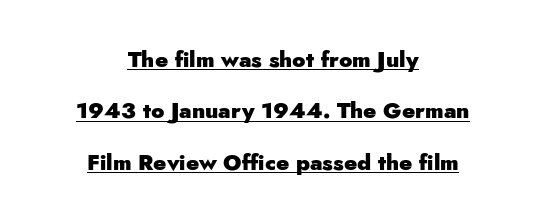
Q: Is the text bold? A: Yes.
Q: Is the text italic (slanted)? A: No, it is upright.
Q: Is the text underlined? A: Yes.
Q: How is the paragraph aligned? A: Centered.
Q: Is the spacing between letters normal or unusually wide? A: Normal.
Q: Is the spacing between lines tight, normal or loose? A: Loose.
